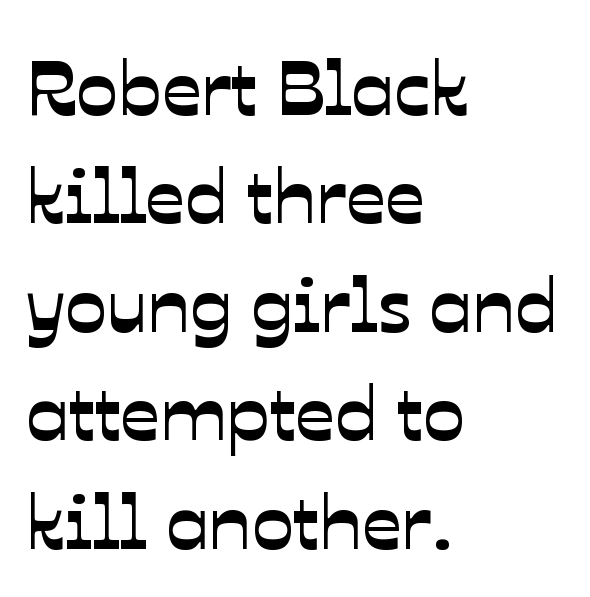
Q: Is the typeface a serif or a sans-serif typeface? A: Sans-serif.
Q: Is the text underlined? A: No.
Q: How is the paragraph aligned? A: Left-aligned.
Q: Is the spacing between letters normal or unusually wide? A: Normal.
Q: Is the spacing between lines tight, normal or loose? A: Normal.
Q: Width (condensed, normal, or wide)? A: Normal.
Q: Stroke contrast? A: Low.
Q: x-height? A: Medium.
Q: Monospaced? A: No.
